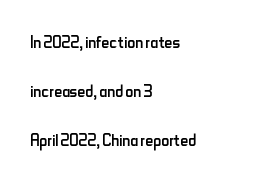
The image shows 22 px text type, upright; set left-aligned, loose line spacing (2.22x), normal letter spacing, not underlined.
